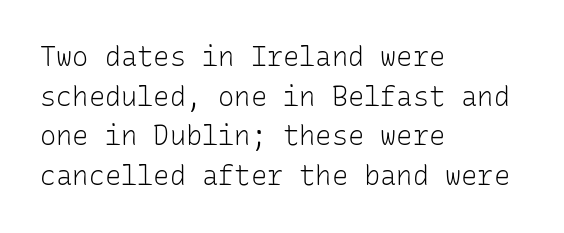
Q: Is the text bold? A: No.
Q: Is the text italic (slanted)? A: No, it is upright.
Q: Is the text underlined? A: No.
Q: How is the paragraph aligned? A: Left-aligned.
Q: Is the spacing between letters normal or unusually wide? A: Normal.
Q: Is the spacing between lines tight, normal or loose? A: Normal.
